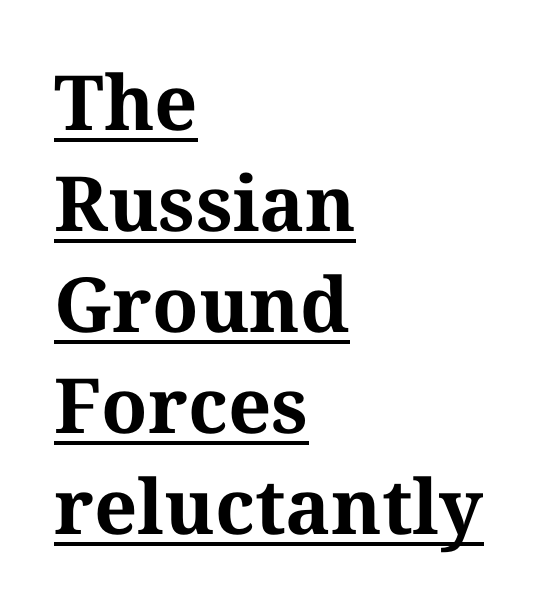
{"serif": "yes", "italic": "no", "bold": "yes", "weight": "bold", "width": "normal", "stroke_contrast": "medium", "x_height": "medium", "monospaced": "no", "underline": "yes", "align": "left", "line_spacing": "normal", "line_spacing_ratio": 1.33, "letter_spacing": "normal", "letter_spacing_em": 0.0, "glyph_px": 76}
